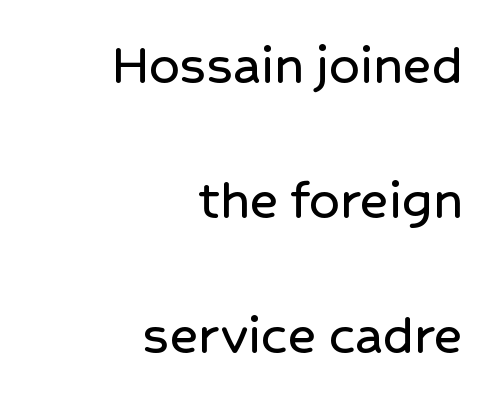
Q: Is the text italic (slanted)? A: No, it is upright.
Q: Is the typeface a serif or a sans-serif typeface? A: Sans-serif.
Q: Is the text underlined? A: No.
Q: How is the paragraph aligned? A: Right-aligned.
Q: Is the spacing between letters normal or unusually wide? A: Normal.
Q: Is the spacing between lines tight, normal or loose? A: Loose.
Q: Width (condensed, normal, or wide)? A: Normal.
Q: Stroke contrast? A: Low.
Q: x-height? A: Medium.
Q: Monospaced? A: No.
